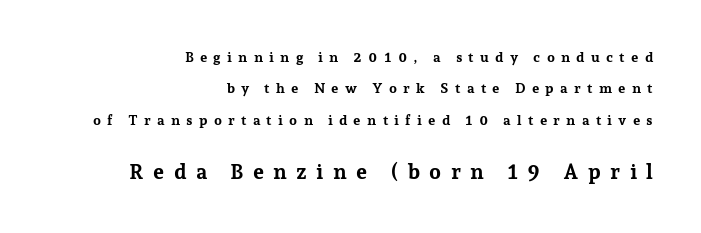
The image shows 21 px bold type, upright; set right-aligned, loose line spacing (2.25x), unusually wide letter spacing (+0.44 em), not underlined; the second (bottom) block is 1.5x larger.
